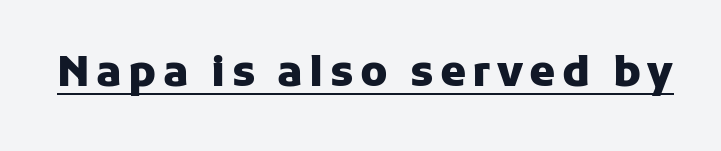
The image shows 42 px heavy sans-serif type, upright; set underlined; low stroke contrast and a medium x-height.
